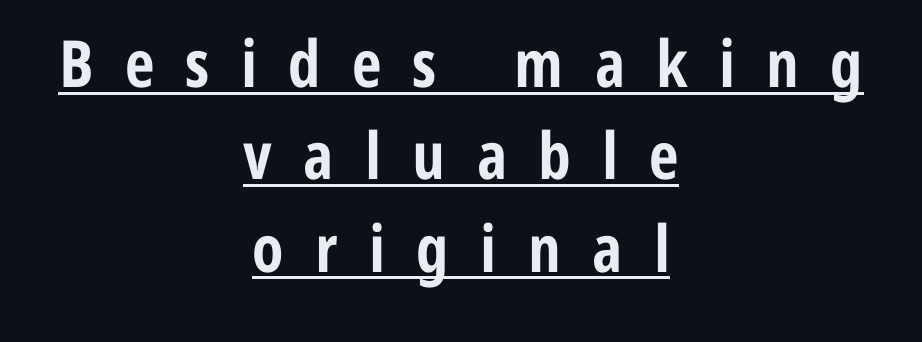
Q: Is the text bold? A: Yes.
Q: Is the text italic (slanted)? A: No, it is upright.
Q: Is the typeface a serif or a sans-serif typeface? A: Sans-serif.
Q: Is the text underlined? A: Yes.
Q: How is the paragraph aligned? A: Centered.
Q: Is the spacing between letters normal or unusually wide? A: Unusually wide.
Q: Is the spacing between lines tight, normal or loose? A: Normal.
Q: Width (condensed, normal, or wide)? A: Condensed.
Q: Stroke contrast? A: Low.
Q: x-height? A: Medium.
Q: Monospaced? A: No.
